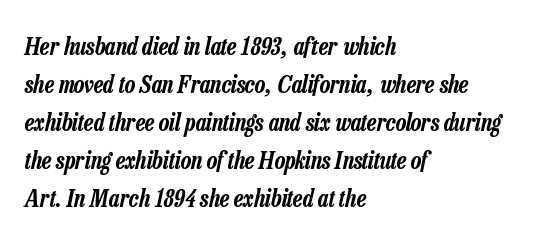
Q: Is the text italic (slanted)? A: Yes, it leans right by about 13 degrees.
Q: Is the text underlined? A: No.
Q: How is the paragraph aligned? A: Left-aligned.
Q: Is the spacing between letters normal or unusually wide? A: Normal.
Q: Is the spacing between lines tight, normal or loose? A: Normal.
